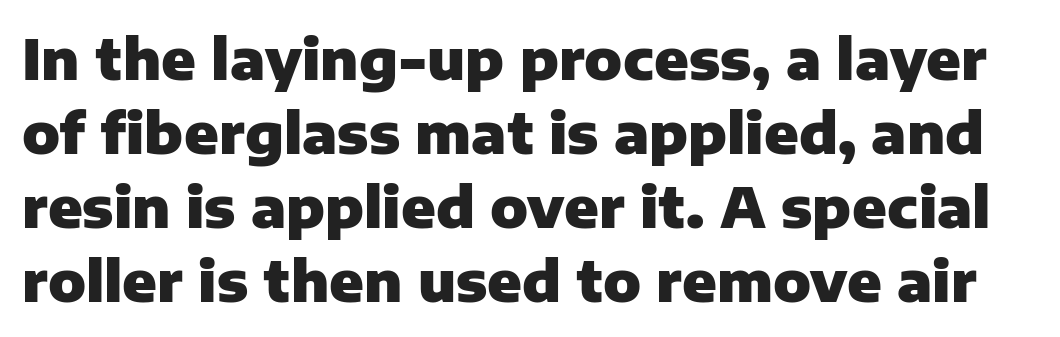
Q: Is the text bold? A: Yes.
Q: Is the text italic (slanted)? A: No, it is upright.
Q: Is the typeface a serif or a sans-serif typeface? A: Sans-serif.
Q: Is the text underlined? A: No.
Q: Is the spacing between letters normal or unusually wide? A: Normal.
Q: Is the spacing between lines tight, normal or loose? A: Normal.
Q: Width (condensed, normal, or wide)? A: Normal.
Q: Stroke contrast? A: Low.
Q: x-height? A: Medium.
Q: Monospaced? A: No.
